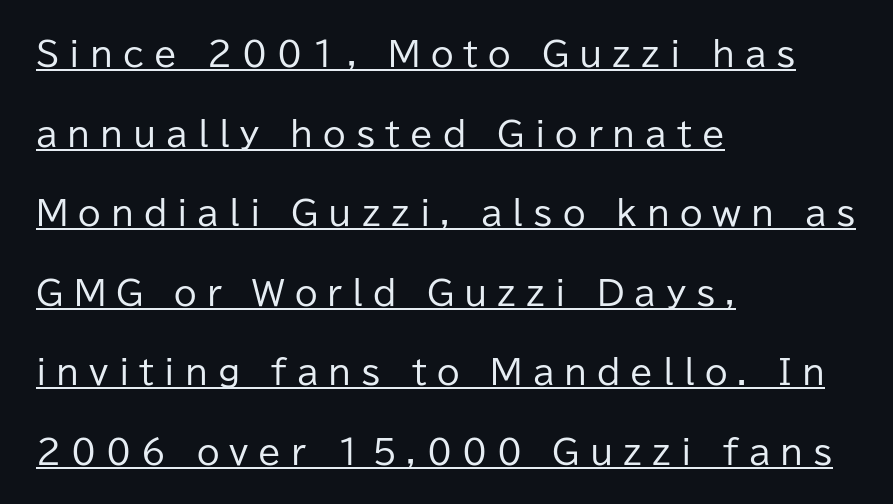
Q: Is the text bold? A: No.
Q: Is the text italic (slanted)? A: No, it is upright.
Q: Is the typeface a serif or a sans-serif typeface? A: Sans-serif.
Q: Is the text underlined? A: Yes.
Q: How is the paragraph aligned? A: Left-aligned.
Q: Is the spacing between letters normal or unusually wide? A: Unusually wide.
Q: Is the spacing between lines tight, normal or loose? A: Loose.
Q: Width (condensed, normal, or wide)? A: Normal.
Q: Stroke contrast? A: Low.
Q: x-height? A: Medium.
Q: Monospaced? A: No.
